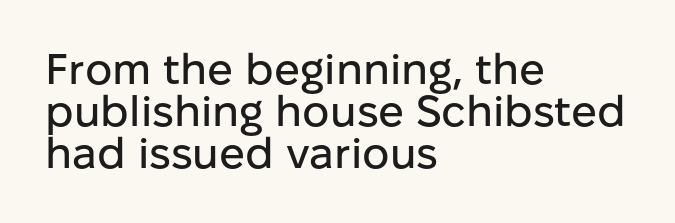
{"serif": "no", "italic": "no", "width": "normal", "stroke_contrast": "low", "x_height": "medium", "monospaced": "no", "underline": "no", "align": "left", "line_spacing": "tight", "line_spacing_ratio": 0.98, "letter_spacing": "normal", "letter_spacing_em": 0.0, "glyph_px": 43}
